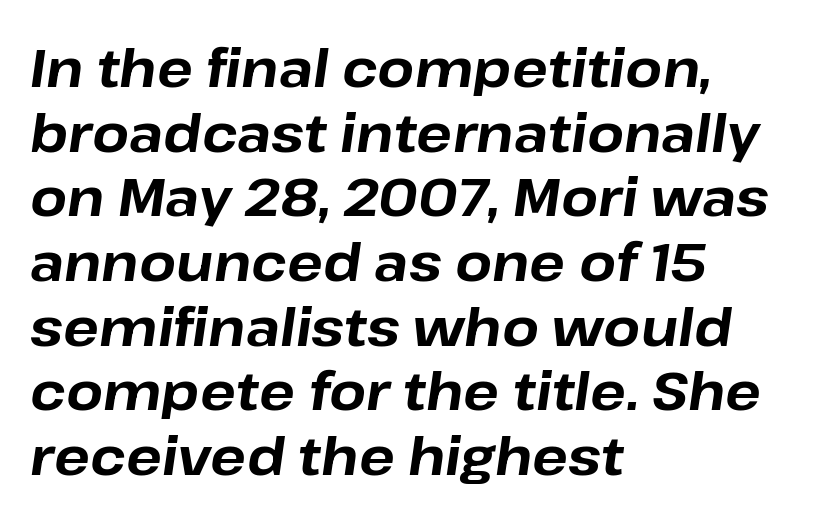
{"italic": "yes", "lean": "right", "slant_degrees": 8, "bold": "yes", "weight": "bold", "width": "normal", "stroke_contrast": "low", "x_height": "medium", "monospaced": "no", "underline": "no", "align": "left", "line_spacing_ratio": 1.22, "letter_spacing": "normal", "letter_spacing_em": 0.0, "glyph_px": 53}
